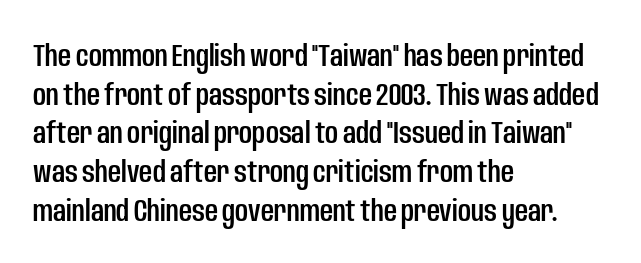
The image shows 32 px condensed sans-serif type, upright; set left-aligned, line spacing 1.21x, normal letter spacing, not underlined; low stroke contrast and a large x-height.
